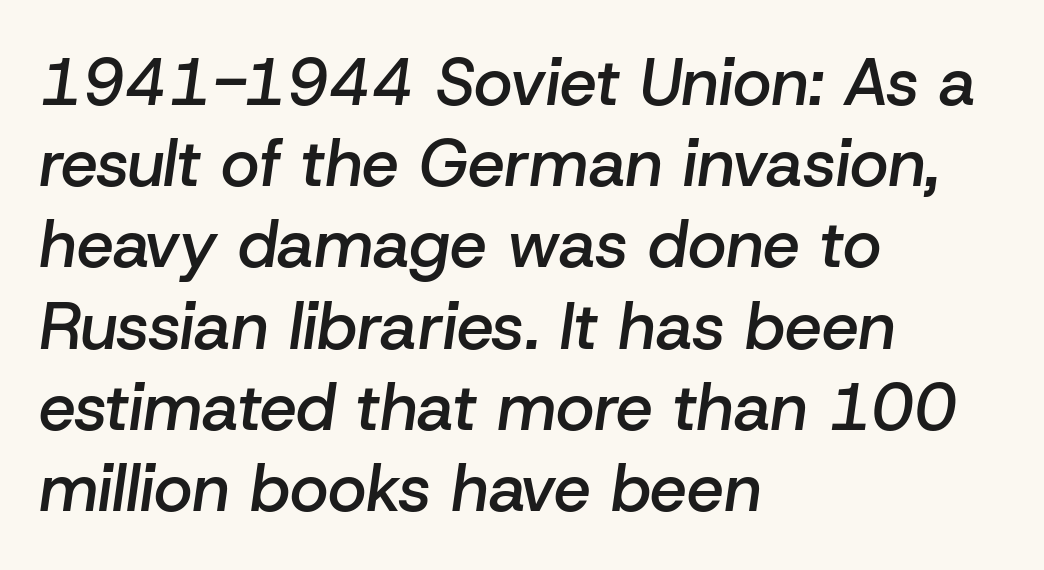
The image shows 66 px semibold type, italic (leaning right); set left-aligned, line spacing 1.23x, normal letter spacing, not underlined; low stroke contrast and a medium x-height.
